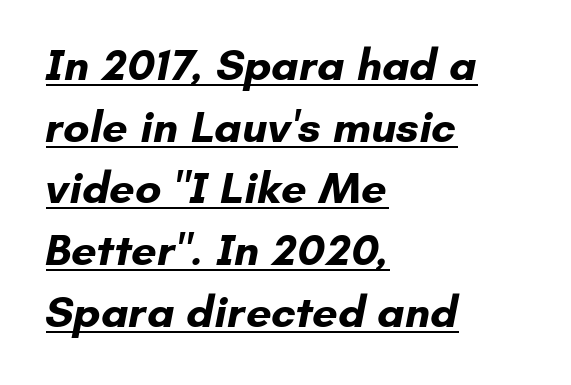
{"serif": "no", "bold": "yes", "weight": "bold", "width": "normal", "stroke_contrast": "low", "x_height": "small", "monospaced": "no", "underline": "yes", "align": "left", "line_spacing": "normal", "line_spacing_ratio": 1.37, "letter_spacing": "normal", "letter_spacing_em": 0.0, "glyph_px": 45}
